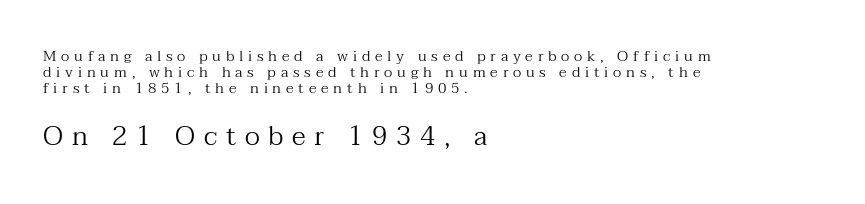
Two sizes are in play, and the larger belongs to the second block. Is the stroke heavy? The answer is a plain regular-or-lighter. The typesetter chose a ragged-right arrangement here. Words appear elongated and porous because spacing is wide. Honestly, the rows look squashed on top of each other.
